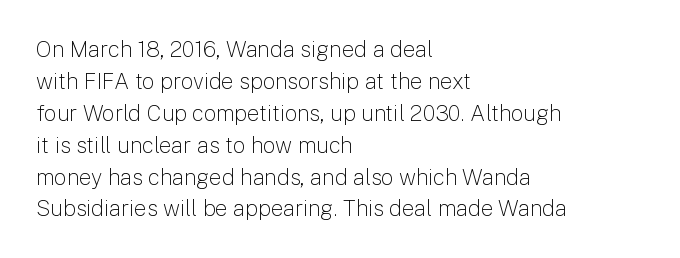
The image shows 22 px text type, upright; set left-aligned, normal line spacing (1.45x), normal letter spacing, not underlined.
